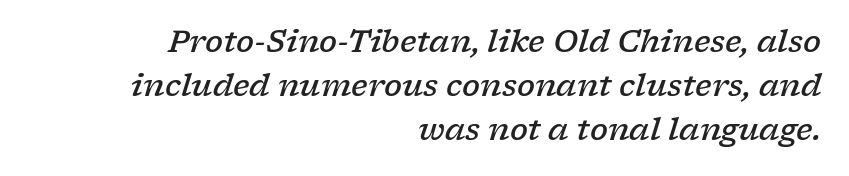
{"serif": "yes", "italic": "yes", "lean": "right", "slant_degrees": 17, "bold": "semi", "weight": "semibold", "width": "wide", "stroke_contrast": "low", "x_height": "medium", "monospaced": "no", "underline": "no", "align": "right", "line_spacing": "normal", "line_spacing_ratio": 1.47, "letter_spacing": "normal", "letter_spacing_em": 0.0, "glyph_px": 30}
